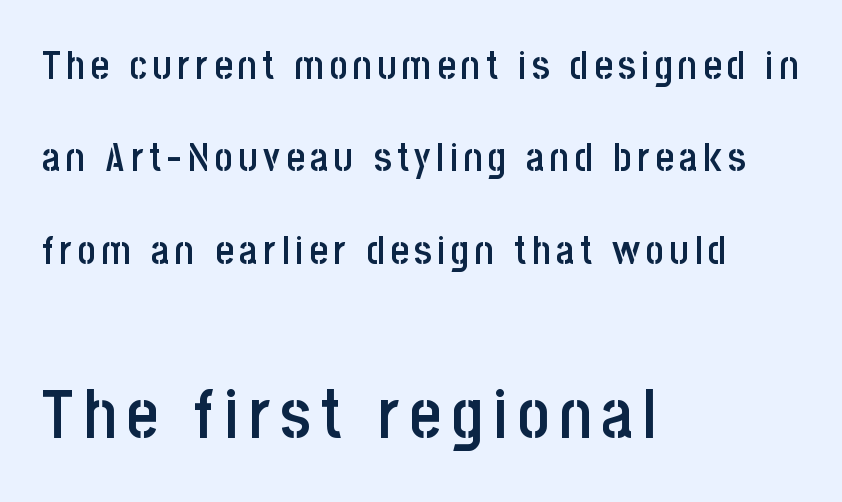
{"serif": "no", "italic": "no", "bold": "semi", "weight": "semibold", "width": "condensed", "stroke_contrast": "low", "x_height": "large", "monospaced": "no", "underline": "no", "align": "left", "line_spacing": "loose", "line_spacing_ratio": 2.37, "larger_block": "second", "size_ratio": 1.74, "glyph_px": 68}
